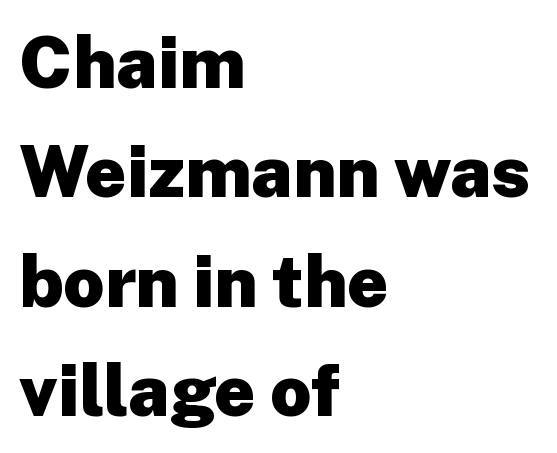
Character widths vary here, with narrow letters taking less room than wide ones. The words here are not underlined. These lines are set flush left with a ragged right edge. Look at the bottom of the vertical strokes: they stop flat, with no serifs. These lines keep a tight, regular rhythm from letter to letter.
